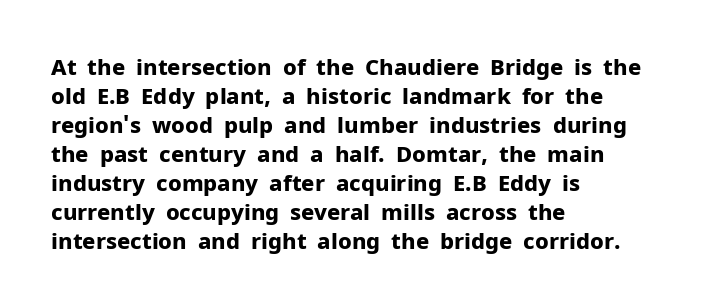
I'd describe the lettering as bold — thick and assertive. Line starts are locked; line ends wander. Nope, not italic — everything's standing straight. Only glyphs here, with clear space below each row.
